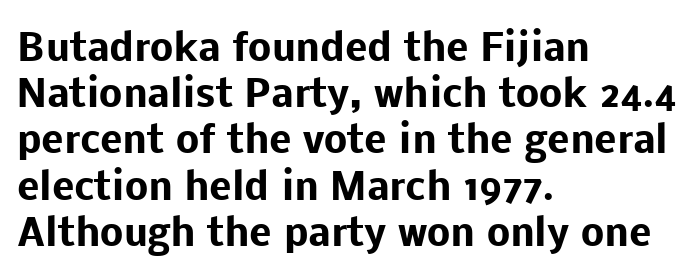
Is there any slant? The stems are plumb. Visually the block forms a straight wall on the left and a jagged coastline on the right. Each letter keeps its own natural width here, so spacing adapts to shape. Thick stems and heavy bowls — unmistakably bold. Unlike a traditional serif, this face leaves its strokes unadorned.
